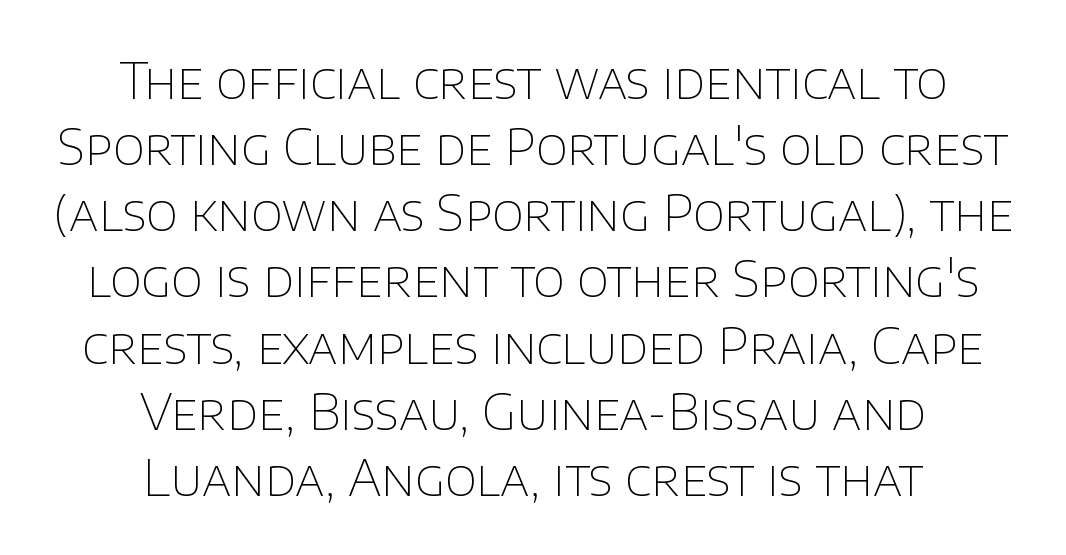
This sample is center-justified, so both line endings float freely. Character widths vary here, with narrow letters taking less room than wide ones. The leading is moderate, giving the passage an even texture. Is the stroke heavy? The answer is a plain regular-or-lighter.
